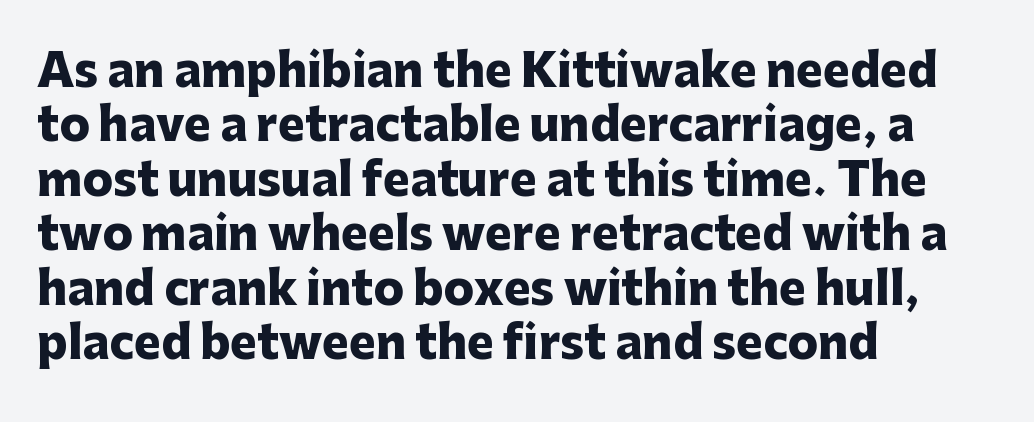
{"serif": "no", "italic": "no", "bold": "yes", "weight": "heavy", "width": "normal", "stroke_contrast": "low", "x_height": "medium", "monospaced": "no", "underline": "no", "align": "left", "line_spacing_ratio": 1.21, "letter_spacing": "normal", "letter_spacing_em": 0.0, "glyph_px": 45}
